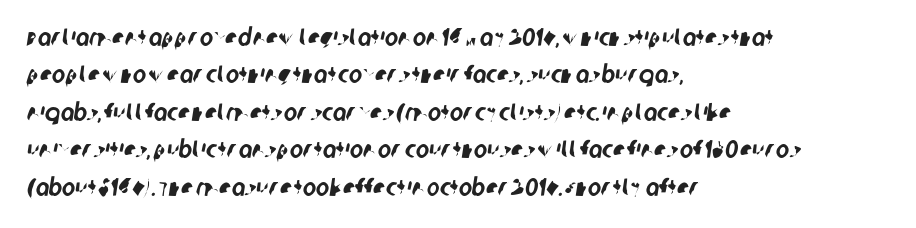
Q: Is the text underlined? A: No.
Q: How is the paragraph aligned? A: Left-aligned.
Q: Is the spacing between letters normal or unusually wide? A: Normal.
Q: Is the spacing between lines tight, normal or loose? A: Normal.
